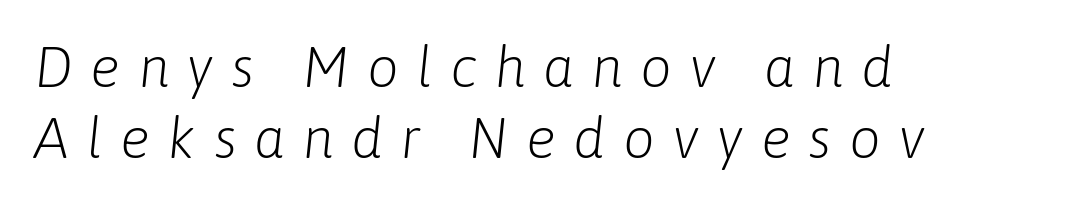
{"italic": "yes", "lean": "right", "slant_degrees": 6, "bold": "no", "weight": "light", "width": "normal", "stroke_contrast": "low", "x_height": "medium", "monospaced": "no", "underline": "no", "align": "left", "line_spacing": "normal", "line_spacing_ratio": 1.26, "letter_spacing": "wide", "letter_spacing_em": 0.31, "glyph_px": 56}
